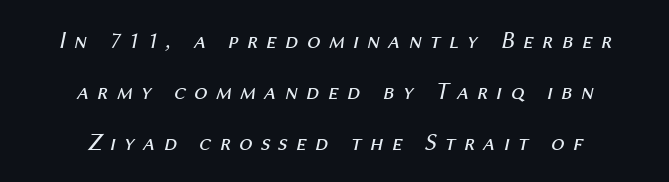
Q: Is the text bold? A: No.
Q: Is the text italic (slanted)? A: Yes, it leans right by about 12 degrees.
Q: Is the text underlined? A: No.
Q: How is the paragraph aligned? A: Centered.
Q: Is the spacing between letters normal or unusually wide? A: Unusually wide.
Q: Is the spacing between lines tight, normal or loose? A: Loose.
